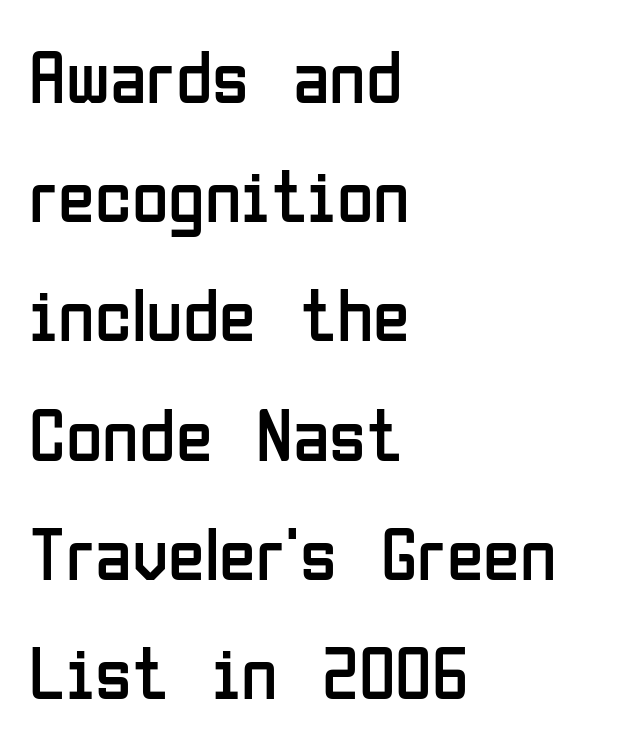
{"serif": "no", "italic": "no", "bold": "no", "weight": "regular", "width": "condensed", "stroke_contrast": "low", "x_height": "medium", "monospaced": "no", "underline": "no", "align": "left", "line_spacing": "normal", "line_spacing_ratio": 1.59, "letter_spacing": "normal", "letter_spacing_em": 0.0, "glyph_px": 75}
